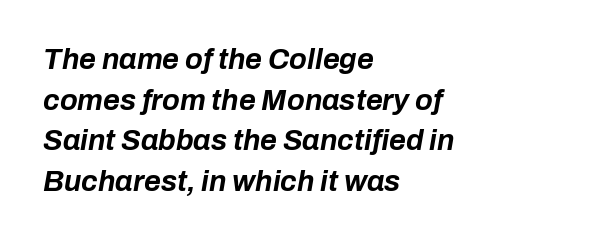
Looking at the ascenders, they clearly lean. Students, this is bold: see how much ink each stroke carries. Vertically, the passage feels balanced, rows spaced as you'd expect. Students, note that the glyphs here touch the page at normal intervals. Descender tails drop into unmarked territory.
